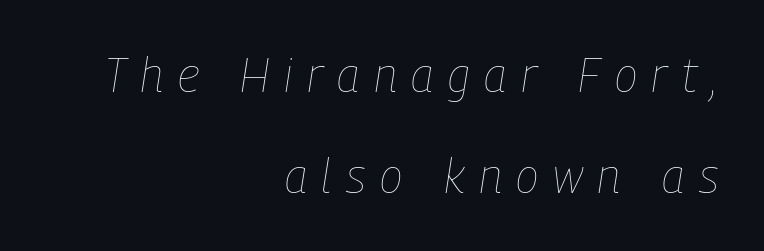
Q: Is the text bold? A: No.
Q: Is the text italic (slanted)? A: Yes, it leans right by about 9 degrees.
Q: Is the text underlined? A: No.
Q: How is the paragraph aligned? A: Right-aligned.
Q: Is the spacing between letters normal or unusually wide? A: Unusually wide.
Q: Is the spacing between lines tight, normal or loose? A: Loose.
Q: Width (condensed, normal, or wide)? A: Condensed.
Q: Stroke contrast? A: Low.
Q: x-height? A: Medium.
Q: Monospaced? A: No.
